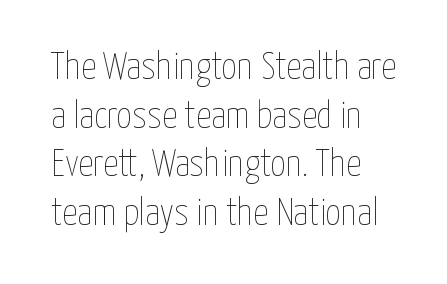
{"italic": "no", "bold": "no", "weight": "thin", "width": "condensed", "stroke_contrast": "low", "x_height": "medium", "monospaced": "no", "underline": "no", "align": "left", "line_spacing": "normal", "line_spacing_ratio": 1.28, "letter_spacing": "normal", "letter_spacing_em": 0.0, "glyph_px": 38}
